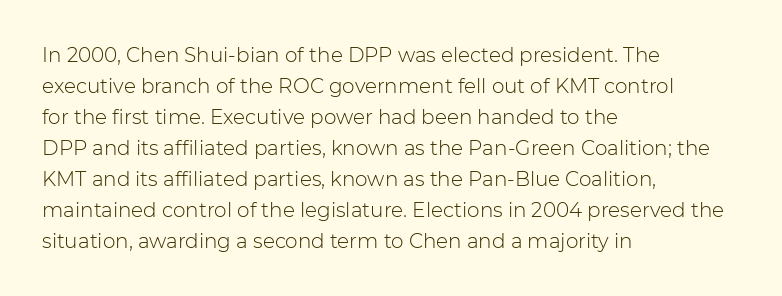
Q: Is the text bold? A: No.
Q: Is the text italic (slanted)? A: No, it is upright.
Q: Is the text underlined? A: No.
Q: How is the paragraph aligned? A: Left-aligned.
Q: Is the spacing between letters normal or unusually wide? A: Normal.
Q: Is the spacing between lines tight, normal or loose? A: Normal.
